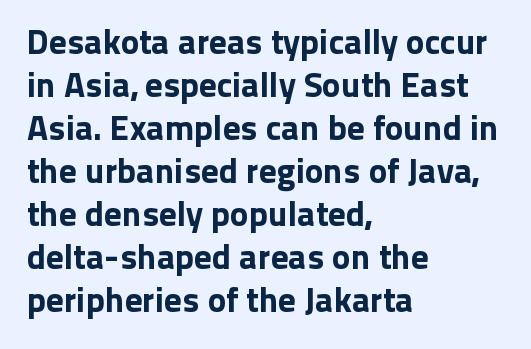
The image shows 35 px sans-serif type, upright; set left-aligned, line spacing 1.23x, normal letter spacing, not underlined; low stroke contrast and a medium x-height.
